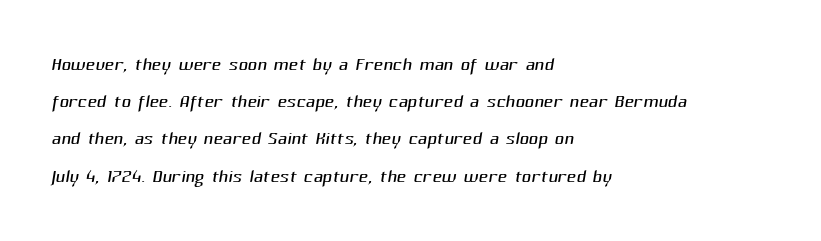
Q: Is the text bold? A: No.
Q: Is the text underlined? A: No.
Q: How is the paragraph aligned? A: Left-aligned.
Q: Is the spacing between letters normal or unusually wide? A: Normal.
Q: Is the spacing between lines tight, normal or loose? A: Normal.
